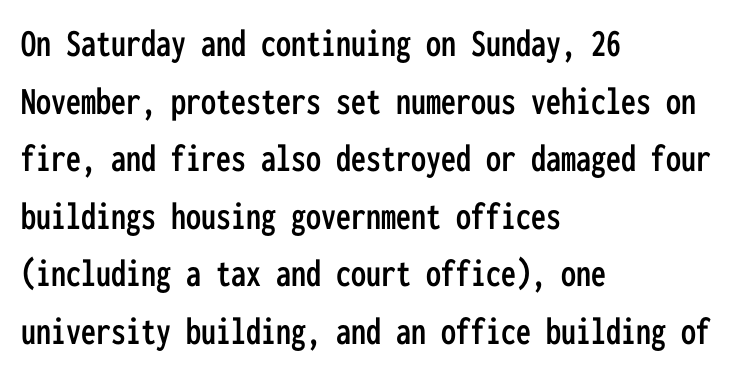
The image shows 40 px condensed sans-serif type, upright, monospaced; set left-aligned, normal line spacing (1.44x), normal letter spacing, not underlined; low stroke contrast and a medium x-height.
